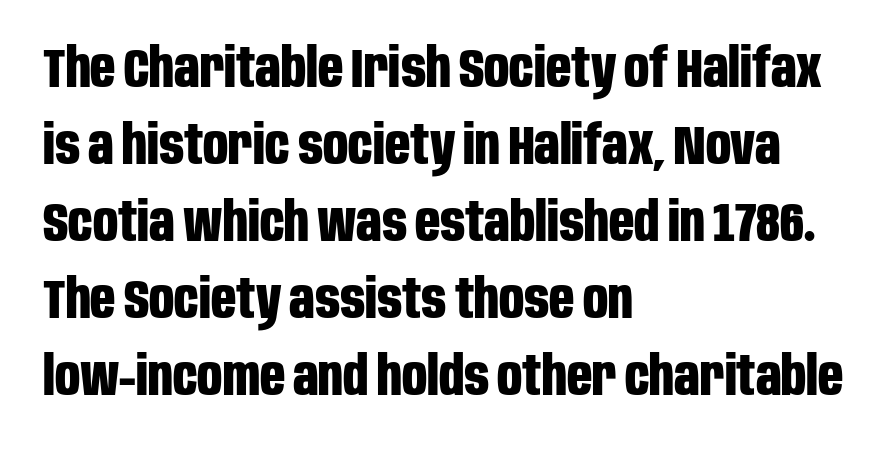
{"serif": "no", "italic": "no", "bold": "yes", "weight": "bold", "width": "condensed", "stroke_contrast": "low", "x_height": "large", "monospaced": "no", "underline": "no", "align": "left", "line_spacing": "normal", "line_spacing_ratio": 1.4, "letter_spacing": "normal", "letter_spacing_em": 0.0, "glyph_px": 55}
